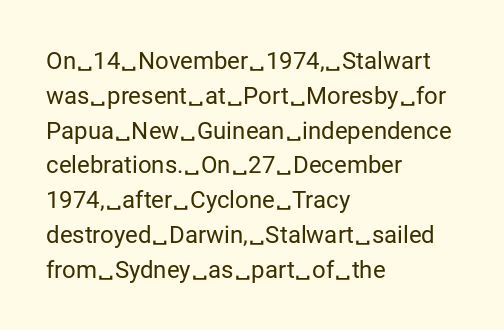
The image shows 24 px text type, upright; set left-aligned, normal line spacing (1.45x), normal letter spacing, not underlined.
